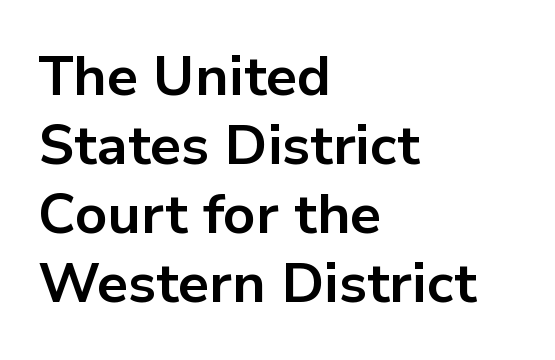
Emphasis by weight is at full strength: bold. Each letter's strokes conclude bluntly, with no projecting serifs. Character widths vary here, with narrow letters taking less room than wide ones. Does extra space separate the letters? No, they use regular spacing. Ascenders rise straight up at ninety degrees. Where is the straight margin? On the left.
